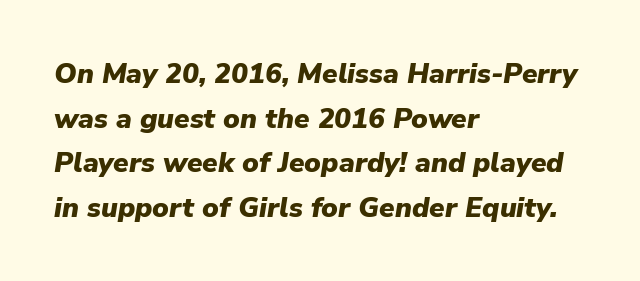
The image shows 28 px heavy type, italic (leaning right); set left-aligned, normal line spacing (1.59x), normal letter spacing, not underlined; low stroke contrast and a medium x-height.
